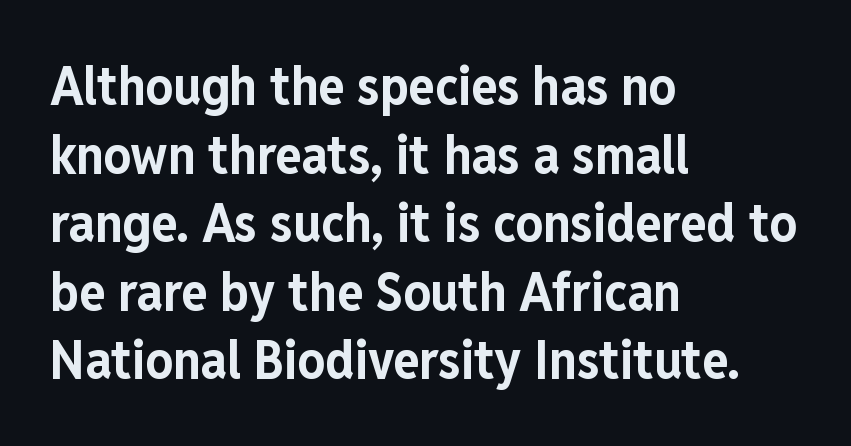
{"serif": "no", "italic": "no", "bold": "yes", "weight": "bold", "width": "condensed", "stroke_contrast": "low", "x_height": "medium", "monospaced": "no", "underline": "no", "align": "left", "line_spacing": "normal", "line_spacing_ratio": 1.27, "letter_spacing": "normal", "letter_spacing_em": 0.0, "glyph_px": 54}
